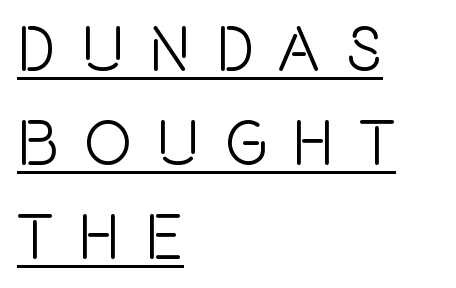
Q: Is the text italic (slanted)? A: No, it is upright.
Q: Is the typeface a serif or a sans-serif typeface? A: Sans-serif.
Q: Is the text underlined? A: Yes.
Q: How is the paragraph aligned? A: Left-aligned.
Q: Is the spacing between letters normal or unusually wide? A: Unusually wide.
Q: Is the spacing between lines tight, normal or loose? A: Normal.
Q: Width (condensed, normal, or wide)? A: Condensed.
Q: x-height? A: Large.
Q: Monospaced? A: No.
